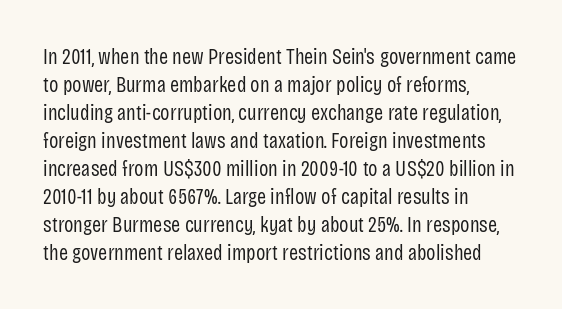
No extra ink here — the face is not bold. Students, observe: this is what conventionally led text looks like. Visually the block forms a straight wall on the left and a jagged coastline on the right. Clear beneath every line of the passage.
